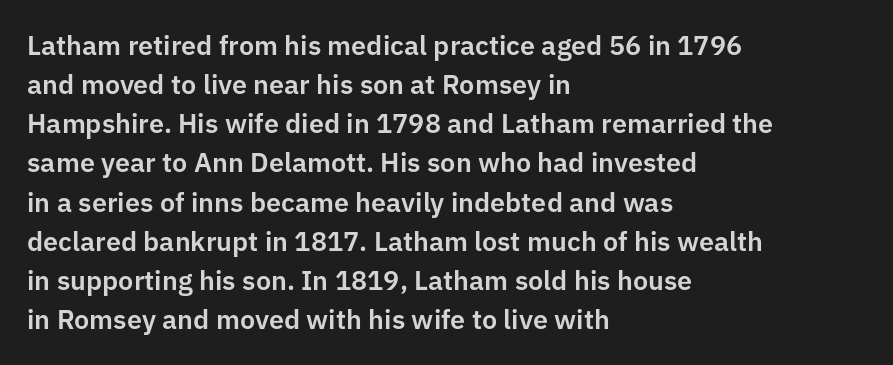
The image shows 27 px text type, upright; set left-aligned, normal line spacing (1.45x), normal letter spacing, not underlined.
